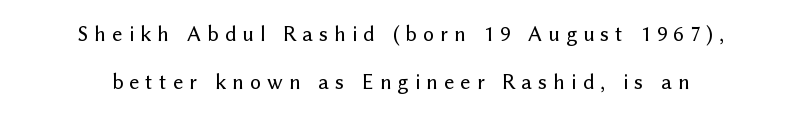
{"italic": "no", "underline": "no", "line_spacing": "loose", "line_spacing_ratio": 2.18, "letter_spacing": "wide", "letter_spacing_em": 0.28, "glyph_px": 22}
